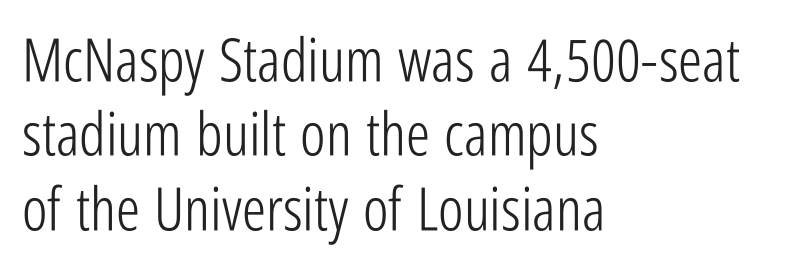
Q: Is the text bold? A: No.
Q: Is the text italic (slanted)? A: No, it is upright.
Q: Is the typeface a serif or a sans-serif typeface? A: Sans-serif.
Q: Is the text underlined? A: No.
Q: How is the paragraph aligned? A: Left-aligned.
Q: Is the spacing between letters normal or unusually wide? A: Normal.
Q: Width (condensed, normal, or wide)? A: Condensed.
Q: Stroke contrast? A: Low.
Q: x-height? A: Medium.
Q: Monospaced? A: No.
